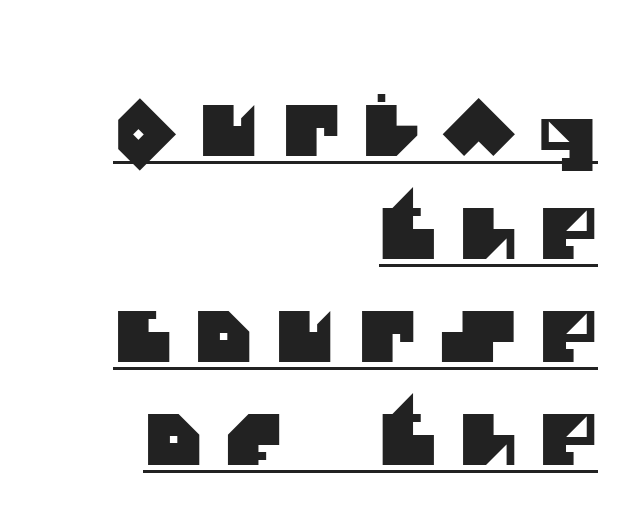
{"serif": "no", "width": "normal", "stroke_contrast": "medium", "x_height": "large", "monospaced": "no", "underline": "yes", "align": "right", "line_spacing": "normal", "line_spacing_ratio": 1.47, "letter_spacing": "wide", "letter_spacing_em": 0.33, "glyph_px": 70}
